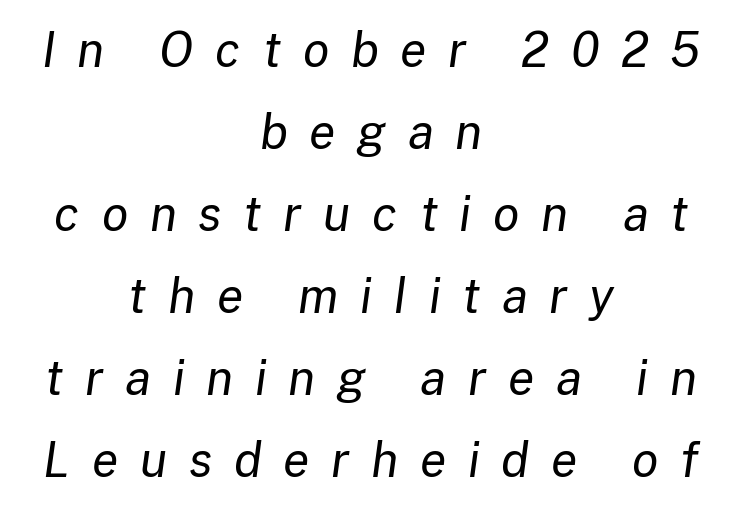
Is the letter spacing exaggerated? Yes — the characters are pushed far apart. Posture: slanted. The typesetting does not lean heavy: it is not bold. Each row of text sits above clean, open space. Both edges are ragged and mirror each other, which tells us the setting is centered. Proportional: the letters do not fall into vertical columns.
